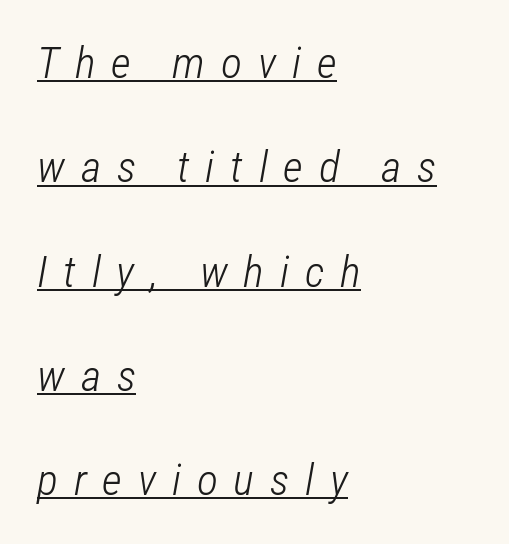
{"italic": "yes", "lean": "right", "slant_degrees": 12, "bold": "no", "weight": "light", "width": "condensed", "stroke_contrast": "low", "x_height": "medium", "monospaced": "no", "underline": "yes", "align": "left", "line_spacing": "loose", "line_spacing_ratio": 2.37, "letter_spacing": "wide", "letter_spacing_em": 0.36, "glyph_px": 44}
